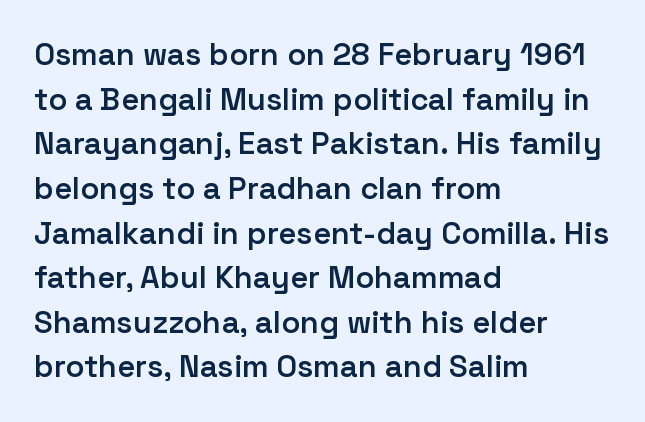
Has an underline been added? It has not. In terms of letterform style, serifs are entirely absent. Every stem runs plumb, perpendicular to the baseline. Each word holds together tightly as a unit, with standard inter-letter gaps. In CSS terms this would be text-align: left. These lines sit exactly where default settings would place them.
